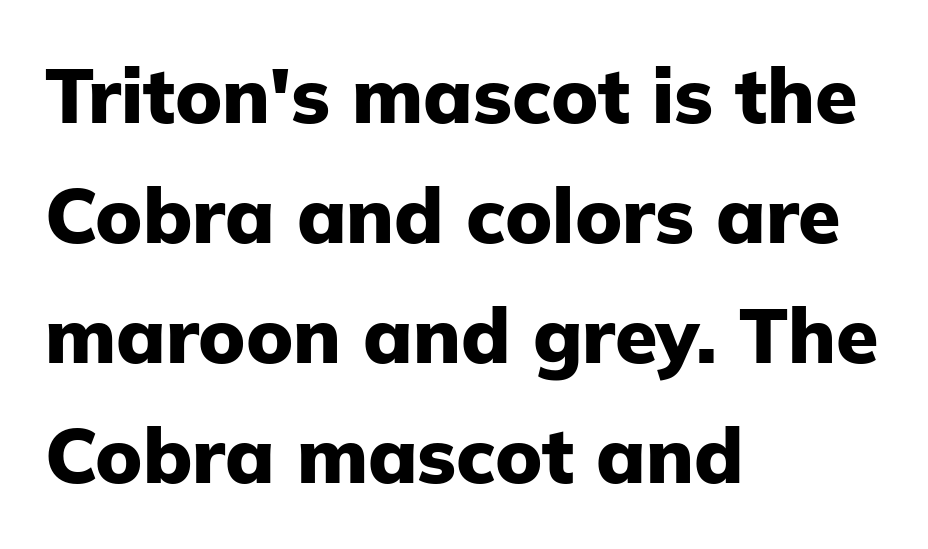
The rows are spaced the way most documents space them. Varying glyph widths throughout — classic text-font behaviour. When letters stand straight like this, we call the style roman or upright. Is this a sans? Yes — the strokes have no serifs. The zone under the glyphs is completely vacant.
